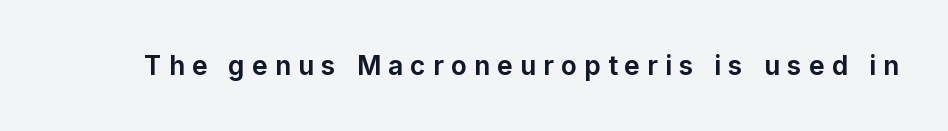
The image shows 26 px bold type, upright; set unusually wide letter spacing (+0.28 em), not underlined.
